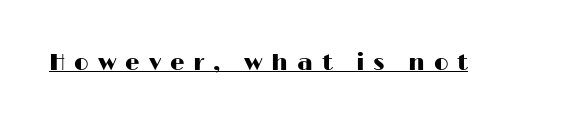
Somebody hit Ctrl+U on this one — the words are underlined. This sample uses an upright cut, with every glyph sitting square on the baseline. Here the glyphs are tracked loosely, breaking word shapes into spaced letters.
